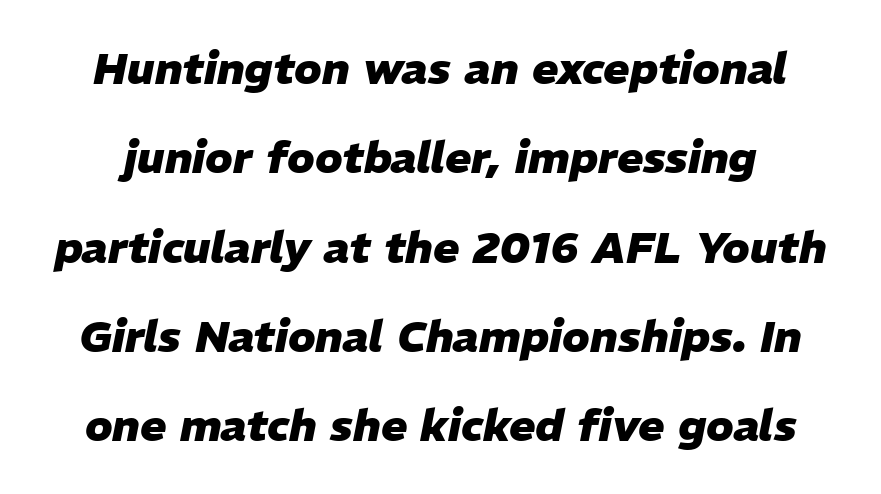
{"italic": "yes", "lean": "right", "slant_degrees": 11, "bold": "yes", "weight": "heavy", "width": "normal", "stroke_contrast": "low", "x_height": "medium", "monospaced": "no", "underline": "no", "line_spacing": "loose", "line_spacing_ratio": 2.03, "letter_spacing": "normal", "letter_spacing_em": 0.0, "glyph_px": 44}
